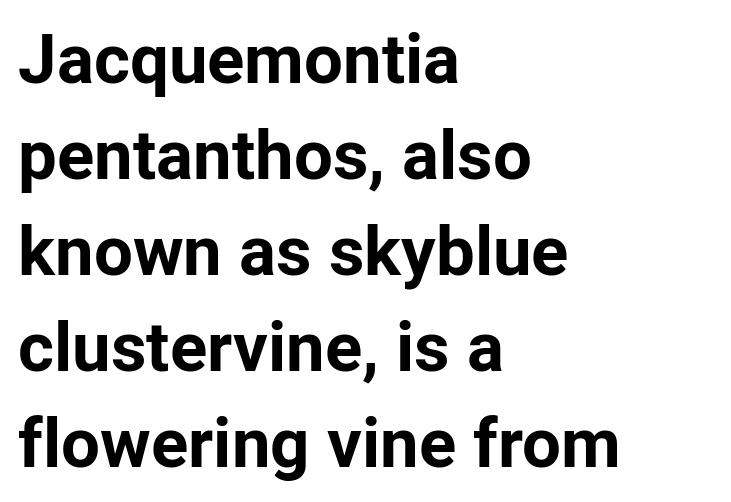
The image shows 69 px bold sans-serif type, upright; set left-aligned, normal line spacing (1.39x), normal letter spacing, not underlined; low stroke contrast and a medium x-height.
